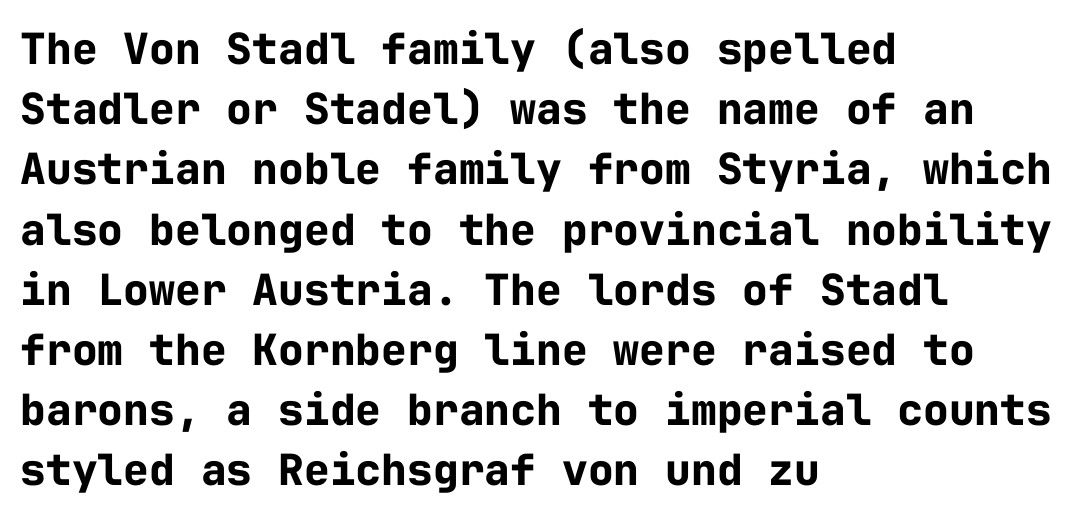
Q: Is the text bold? A: Yes.
Q: Is the text italic (slanted)? A: No, it is upright.
Q: Is the typeface a serif or a sans-serif typeface? A: Sans-serif.
Q: Is the text underlined? A: No.
Q: How is the paragraph aligned? A: Left-aligned.
Q: Is the spacing between letters normal or unusually wide? A: Normal.
Q: Is the spacing between lines tight, normal or loose? A: Normal.
Q: Width (condensed, normal, or wide)? A: Normal.
Q: Stroke contrast? A: Low.
Q: x-height? A: Medium.
Q: Monospaced? A: Yes.
